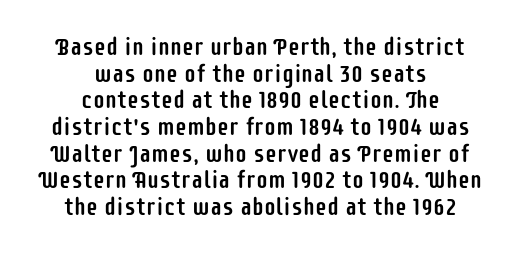
The image shows 24 px text type, upright; set centered, tight line spacing (1.11x), normal letter spacing, not underlined.
